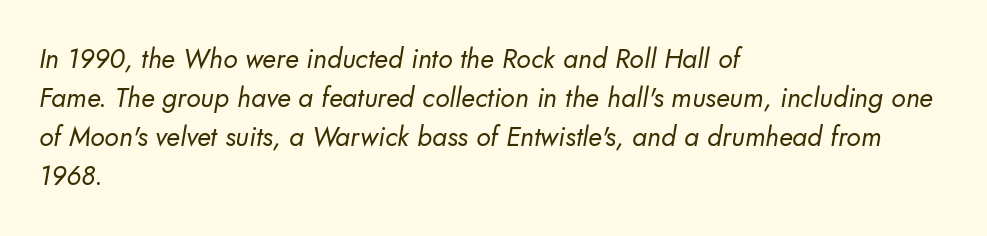
{"bold": "no", "underline": "no", "align": "left", "line_spacing": "normal", "line_spacing_ratio": 1.45, "letter_spacing": "normal", "letter_spacing_em": 0.0, "glyph_px": 27}
